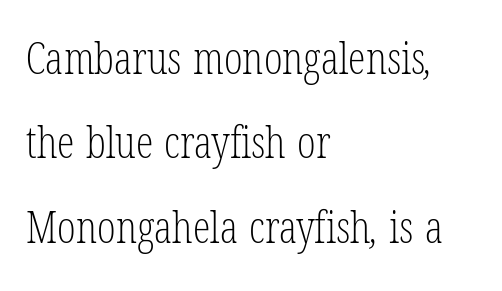
The image shows 44 px light, condensed serif type; set left-aligned, loose line spacing (1.92x), normal letter spacing, not underlined; low stroke contrast and a medium x-height.
